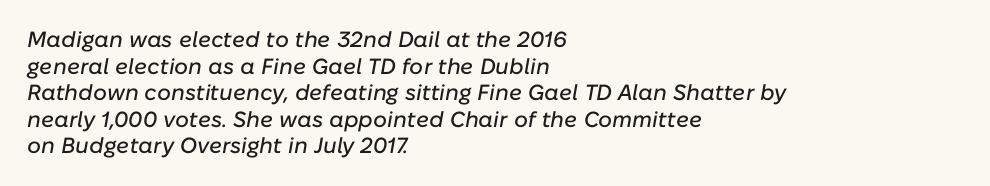
Q: Is the text italic (slanted)? A: Yes, it leans right by about 10 degrees.
Q: Is the text underlined? A: No.
Q: How is the paragraph aligned? A: Left-aligned.
Q: Is the spacing between letters normal or unusually wide? A: Normal.
